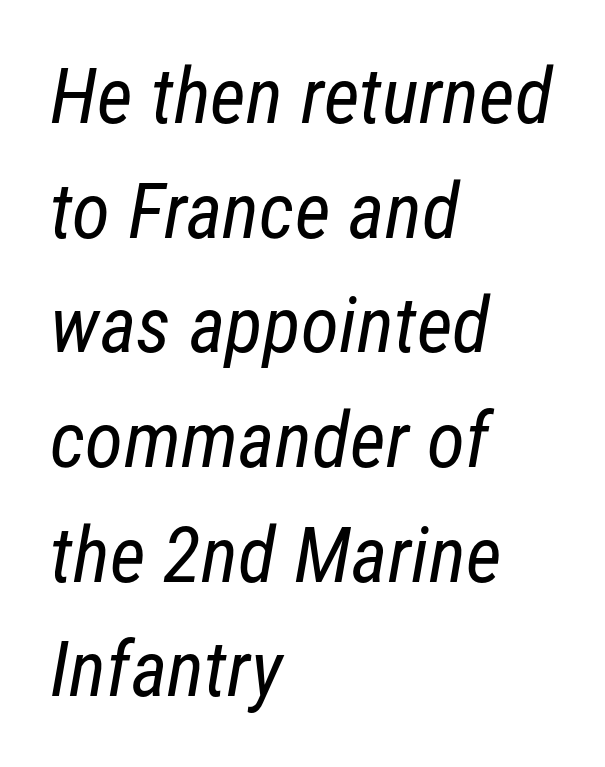
Q: Is the text bold? A: No.
Q: Is the typeface a serif or a sans-serif typeface? A: Sans-serif.
Q: Is the text underlined? A: No.
Q: How is the paragraph aligned? A: Left-aligned.
Q: Is the spacing between letters normal or unusually wide? A: Normal.
Q: Is the spacing between lines tight, normal or loose? A: Normal.
Q: Width (condensed, normal, or wide)? A: Condensed.
Q: Stroke contrast? A: Low.
Q: x-height? A: Medium.
Q: Monospaced? A: No.
